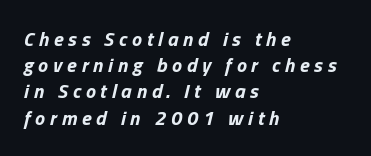
Q: Is the text bold? A: Yes.
Q: Is the text italic (slanted)? A: Yes, it leans right by about 13 degrees.
Q: Is the text underlined? A: No.
Q: How is the paragraph aligned? A: Left-aligned.
Q: Is the spacing between letters normal or unusually wide? A: Unusually wide.
Q: Is the spacing between lines tight, normal or loose? A: Normal.
